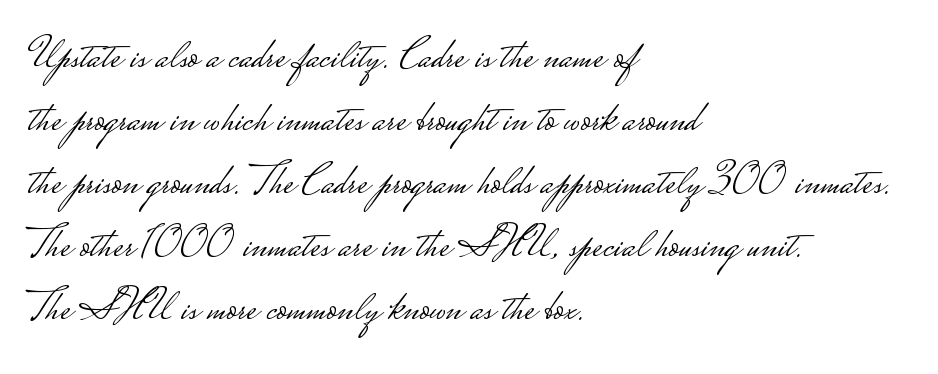
{"serif": "no", "bold": "no", "weight": "light", "width": "wide", "stroke_contrast": "low", "monospaced": "no", "underline": "no", "align": "left", "line_spacing": "normal", "line_spacing_ratio": 1.43, "letter_spacing": "normal", "letter_spacing_em": 0.0, "glyph_px": 44}
